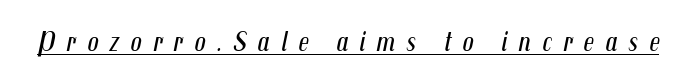
Q: Is the text bold? A: No.
Q: Is the text italic (slanted)? A: Yes, it leans right by about 12 degrees.
Q: Is the text underlined? A: Yes.
Q: Is the spacing between letters normal or unusually wide? A: Unusually wide.
Q: Width (condensed, normal, or wide)? A: Condensed.
Q: Stroke contrast? A: Medium.
Q: x-height? A: Medium.
Q: Monospaced? A: No.
